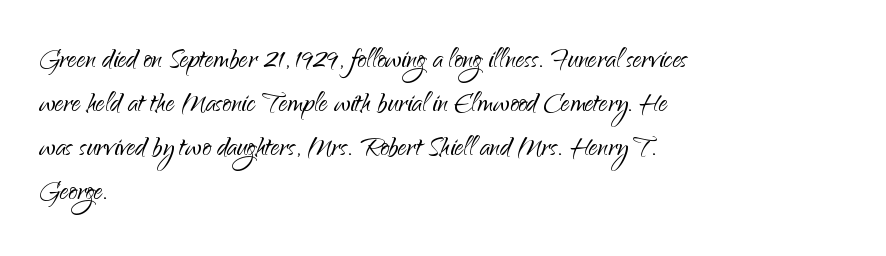
The image shows 35 px light sans-serif type; set left-aligned, normal line spacing (1.26x), normal letter spacing, not underlined; low stroke contrast and a small x-height.
